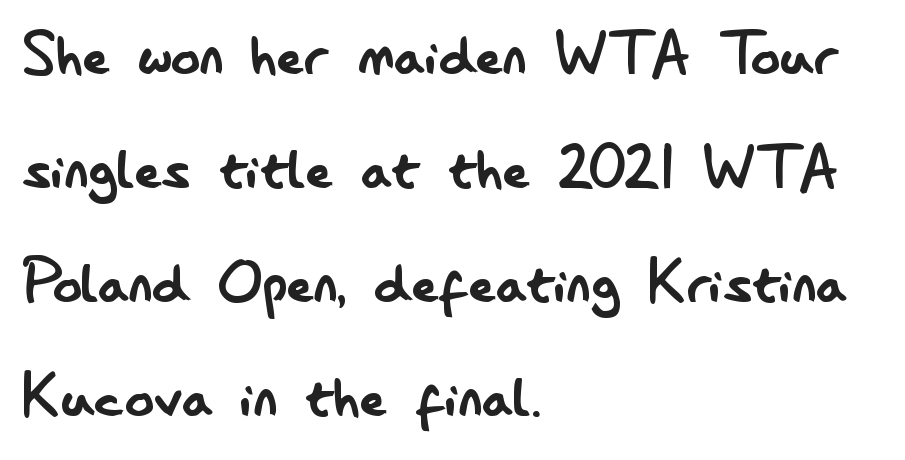
The image shows 73 px regular-weight, condensed sans-serif type, upright; set left-aligned, normal line spacing (1.56x), normal letter spacing, not underlined; low stroke contrast and a small x-height.
